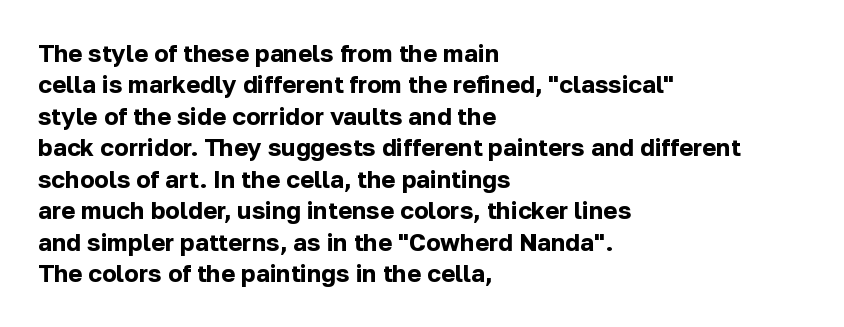
Q: Is the text bold? A: Yes.
Q: Is the text italic (slanted)? A: No, it is upright.
Q: Is the text underlined? A: No.
Q: How is the paragraph aligned? A: Left-aligned.
Q: Is the spacing between letters normal or unusually wide? A: Normal.
Q: Is the spacing between lines tight, normal or loose? A: Normal.
